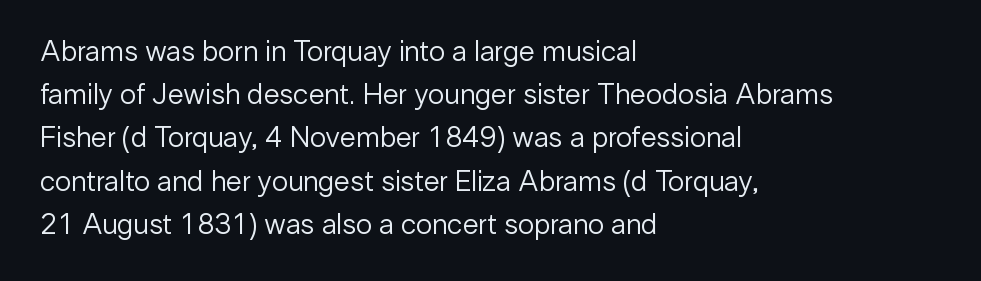
Q: Is the text bold? A: No.
Q: Is the text italic (slanted)? A: No, it is upright.
Q: Is the typeface a serif or a sans-serif typeface? A: Sans-serif.
Q: Is the text underlined? A: No.
Q: How is the paragraph aligned? A: Left-aligned.
Q: Is the spacing between letters normal or unusually wide? A: Normal.
Q: Is the spacing between lines tight, normal or loose? A: Normal.
Q: Width (condensed, normal, or wide)? A: Normal.
Q: Stroke contrast? A: Low.
Q: x-height? A: Medium.
Q: Monospaced? A: No.
